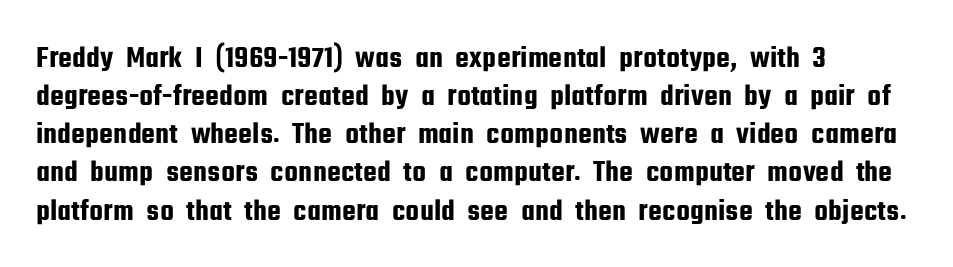
The image shows 31 px condensed sans-serif type, upright; set left-aligned, line spacing 1.23x, normal letter spacing, not underlined; low stroke contrast and a medium x-height.
